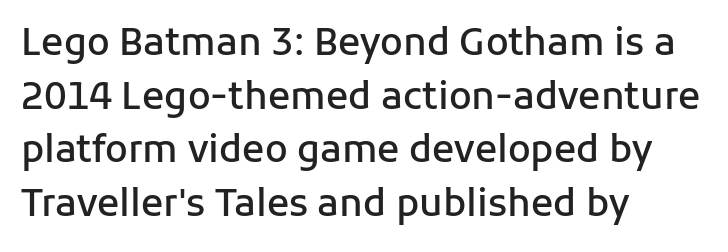
Grotesque or geometric, the face here clearly has no serifs. Tall strokes in this sample are plumb rather than angled. The passage shown is typed in a proportional face where columns would drift. Compared with a centered layout, this one pins lines to the left instead. These words are printed semibold, heavier than regular yet not bold. If you measured baseline to baseline, you'd find a middling distance.
